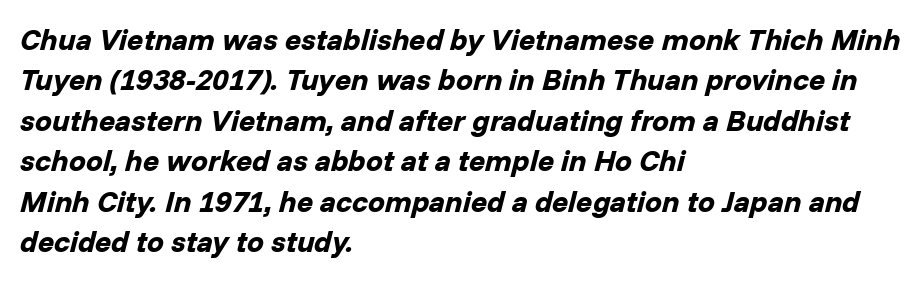
The letters sit at their default tracking, neither squeezed nor spread. These lines were composed using italics. Anything drawn beneath the words? Only blank space. Heft: maximum for text — a bold. These lines are rendered in a variable-pitch font. One glance says typical: line gaps are just what's usual.
